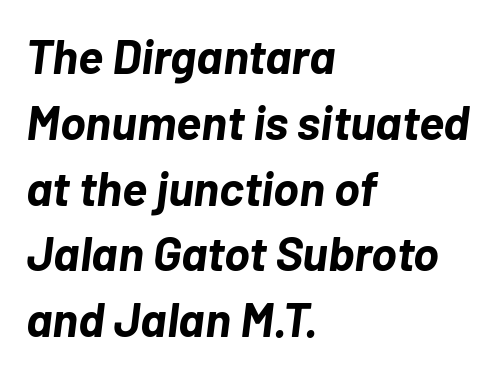
The image shows 48 px bold type, italic (leaning right); set left-aligned, normal line spacing (1.37x), normal letter spacing, not underlined; low stroke contrast and a medium x-height.
